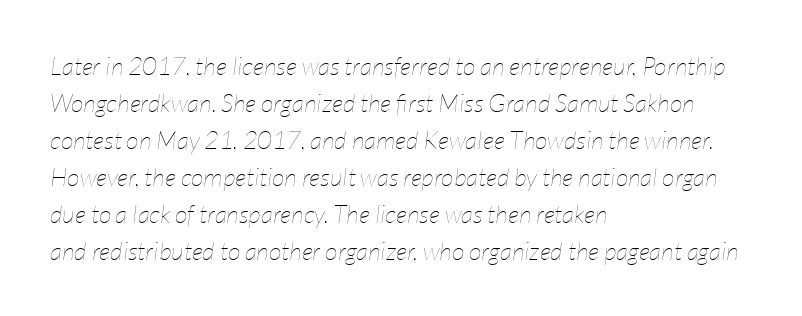
{"italic": "yes", "lean": "right", "slant_degrees": 7, "bold": "no", "underline": "no", "align": "left", "line_spacing": "normal", "line_spacing_ratio": 1.48, "letter_spacing": "normal", "letter_spacing_em": 0.0, "glyph_px": 25}
